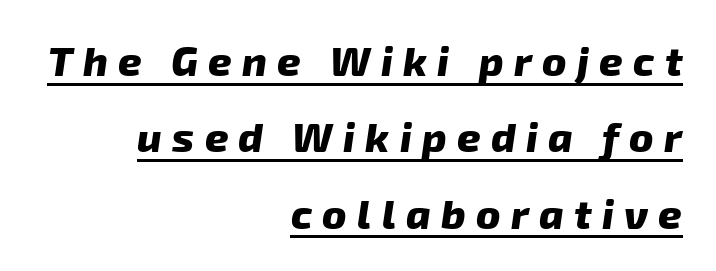
Is the block centered? No — it sits flush against the right margin. The rendering uses a bold face; every stroke is thick and dark. Is the letter spacing exaggerated? Yes — the characters are pushed far apart. Notice how a bar underscores the lettering throughout. The rendering uses natural spacing where letterforms have individual widths. Are there feet on the stems? There aren't — it's a sans.
